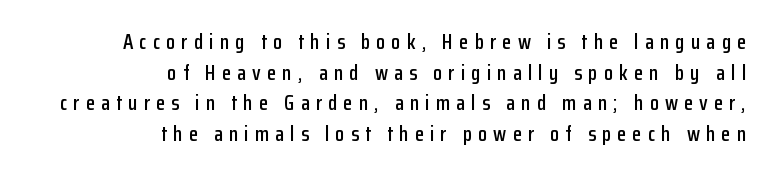
Rendered with straight, roman letterforms. How are the letters spaced? Widely, with obvious added tracking. These lines are set flush right with a ragged left edge. Clear beneath every line of the passage.
